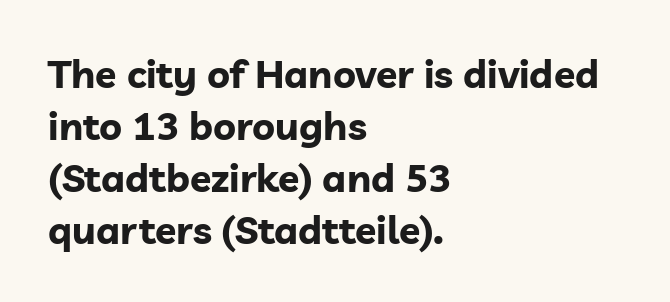
Think of a printed novel: that variable character pitch is what you see here. Nope, not italic — everything's standing straight. The line texture is even and compact thanks to regular tracking. Leading matches the norm, producing a regular column.
